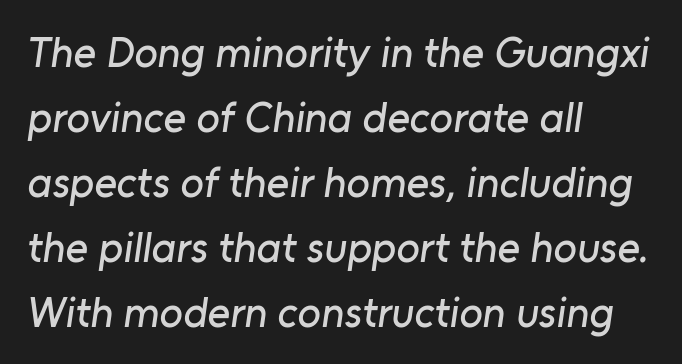
Q: Is the typeface a serif or a sans-serif typeface? A: Sans-serif.
Q: Is the text underlined? A: No.
Q: How is the paragraph aligned? A: Left-aligned.
Q: Is the spacing between letters normal or unusually wide? A: Normal.
Q: Is the spacing between lines tight, normal or loose? A: Normal.
Q: Width (condensed, normal, or wide)? A: Normal.
Q: Stroke contrast? A: Low.
Q: x-height? A: Medium.
Q: Monospaced? A: No.
